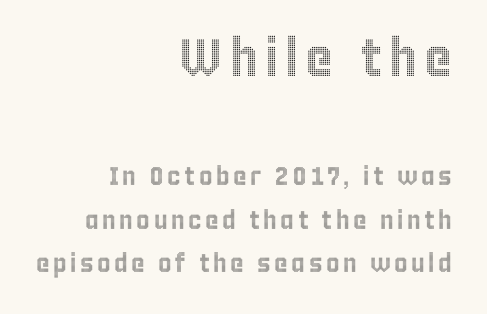
The image shows 53 px condensed type, upright; set right-aligned, normal line spacing (1.66x), not underlined; the first (top) block is 2.04x larger; a large x-height.
